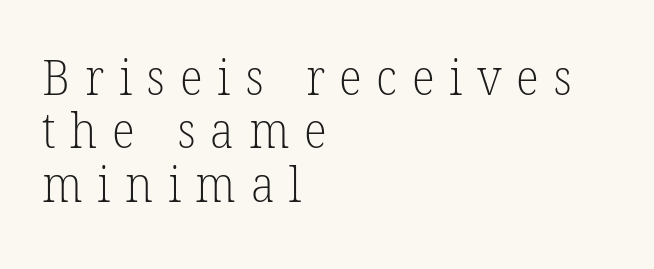
The image shows 49 px light serif type; set left-aligned, tight line spacing (1.09x), unusually wide letter spacing (+0.3 em), not underlined; low stroke contrast and a medium x-height.
